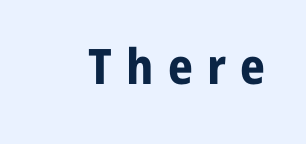
Q: Is the text bold? A: Yes.
Q: Is the text italic (slanted)? A: No, it is upright.
Q: Is the typeface a serif or a sans-serif typeface? A: Sans-serif.
Q: Is the text underlined? A: No.
Q: Is the spacing between letters normal or unusually wide? A: Unusually wide.
Q: Width (condensed, normal, or wide)? A: Normal.
Q: Stroke contrast? A: Low.
Q: x-height? A: Medium.
Q: Monospaced? A: No.
